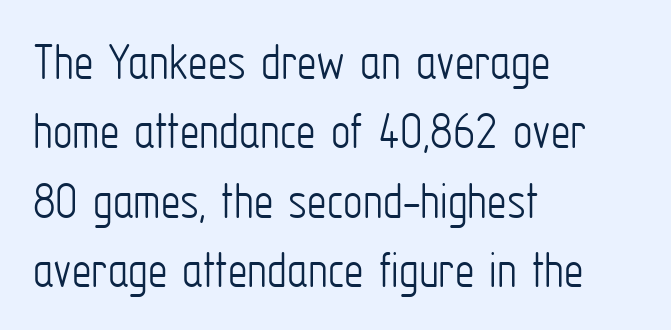
Weight: in the light-to-regular range. Observe the absence of serifs on each vertical stroke in this sample. Regarding leading, the lines here are spaced in the standard way. Style check: upright. The specimen omits any rule beneath the text block's lines.
